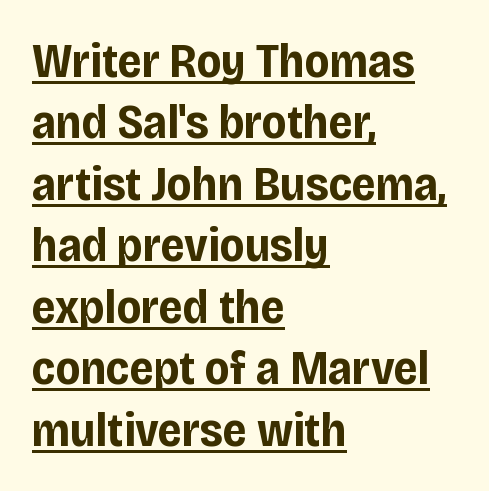
The image shows 48 px bold, condensed sans-serif type, upright; set left-aligned, normal line spacing (1.28x), normal letter spacing, underlined; low stroke contrast and a large x-height.
